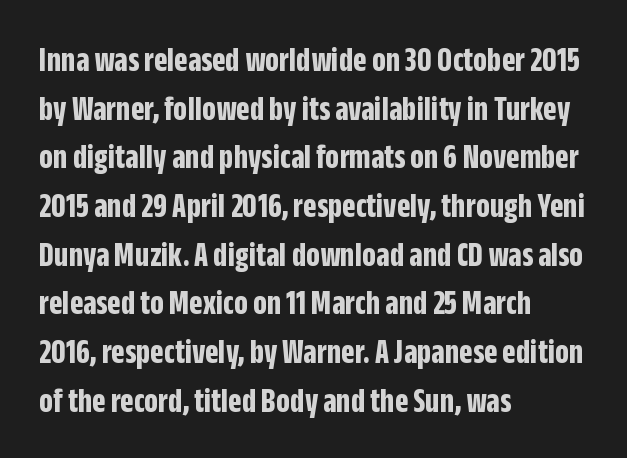
Q: Is the text bold? A: Yes.
Q: Is the text italic (slanted)? A: No, it is upright.
Q: Is the typeface a serif or a sans-serif typeface? A: Sans-serif.
Q: Is the text underlined? A: No.
Q: How is the paragraph aligned? A: Left-aligned.
Q: Is the spacing between letters normal or unusually wide? A: Normal.
Q: Is the spacing between lines tight, normal or loose? A: Normal.
Q: Width (condensed, normal, or wide)? A: Condensed.
Q: Stroke contrast? A: Low.
Q: x-height? A: Large.
Q: Monospaced? A: No.
